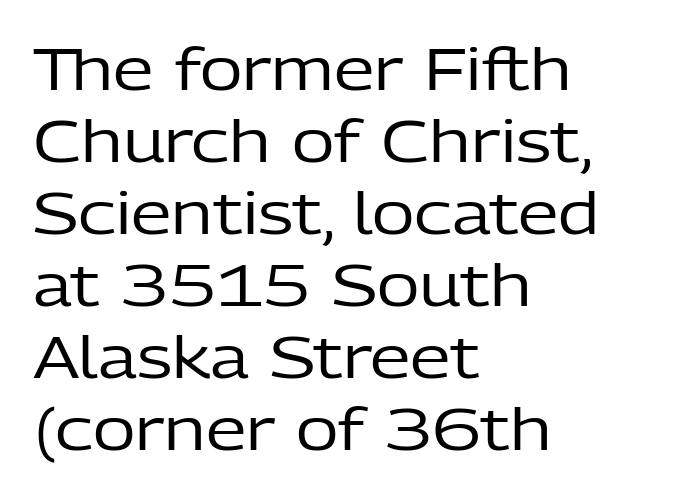
{"serif": "no", "italic": "no", "bold": "no", "weight": "regular", "width": "normal", "stroke_contrast": "low", "x_height": "medium", "monospaced": "no", "underline": "no", "align": "left", "line_spacing_ratio": 1.24, "letter_spacing": "normal", "letter_spacing_em": 0.0, "glyph_px": 58}
